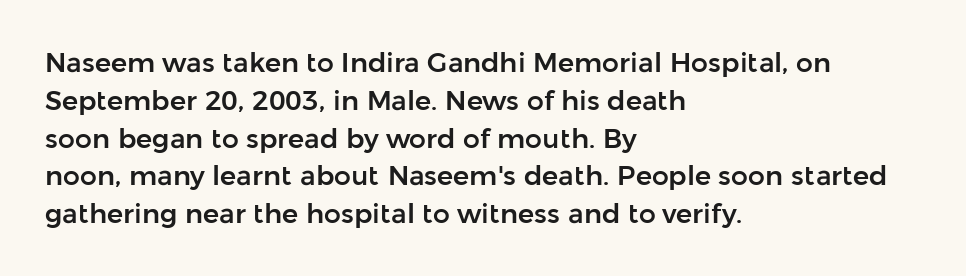
{"italic": "no", "underline": "no", "align": "left", "line_spacing": "normal", "line_spacing_ratio": 1.4, "letter_spacing": "normal", "letter_spacing_em": 0.0, "glyph_px": 27}
